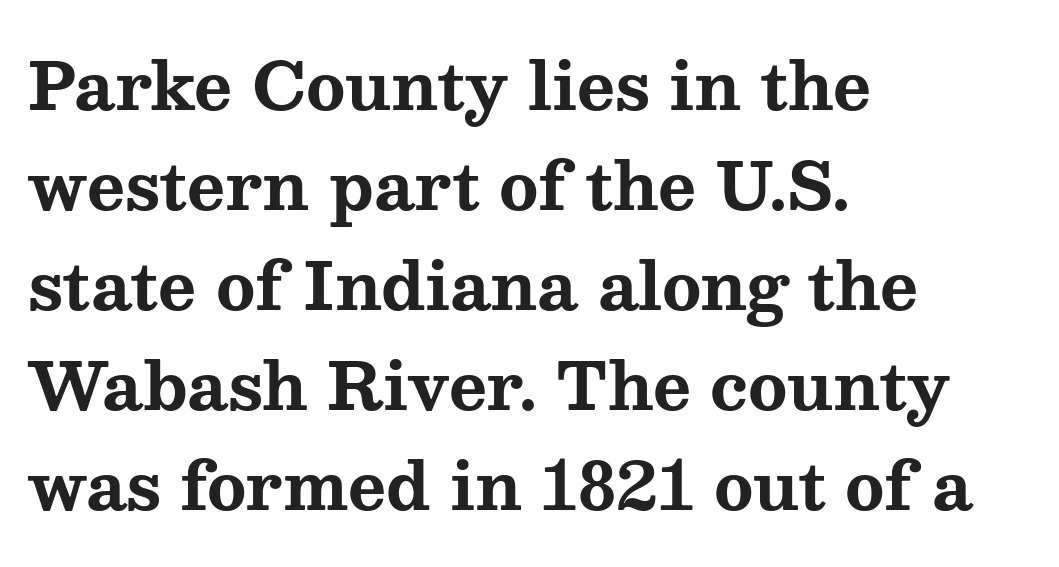
Type style note: has serifs. Default kerning and tracking; the words read as compact shapes. Do the characters align in a grid? No, the font is proportional. Style check: upright. Thick stems and heavy bowls — unmistakably bold. The compositor pushed each line to the left boundary.
